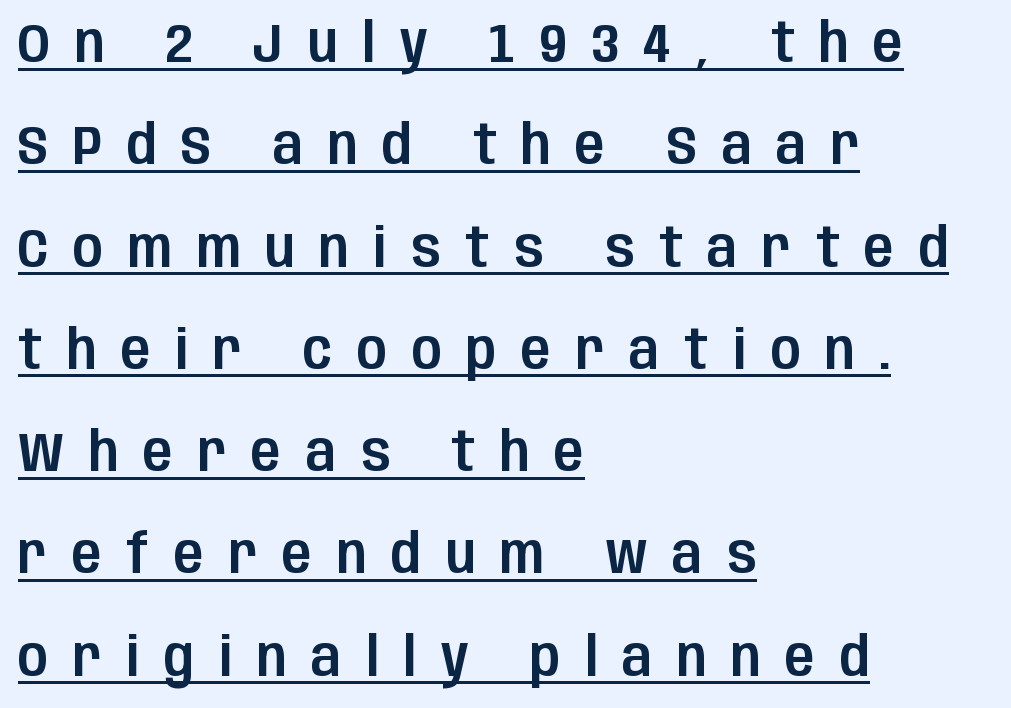
{"serif": "no", "italic": "no", "width": "condensed", "stroke_contrast": "low", "x_height": "large", "monospaced": "no", "underline": "yes", "align": "left", "line_spacing_ratio": 1.86, "letter_spacing": "wide", "letter_spacing_em": 0.45, "glyph_px": 55}
